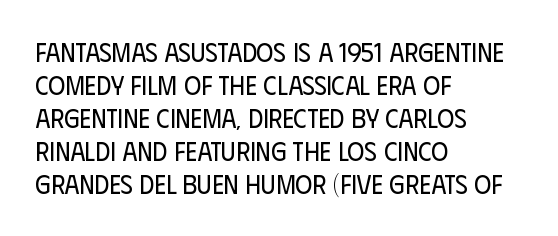
The image shows 26 px text type, upright; set left-aligned, normal line spacing (1.27x), normal letter spacing, not underlined.
